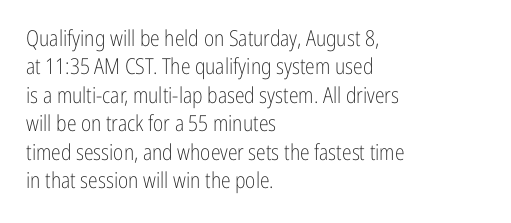
Q: Is the text bold? A: No.
Q: Is the text italic (slanted)? A: No, it is upright.
Q: Is the text underlined? A: No.
Q: How is the paragraph aligned? A: Left-aligned.
Q: Is the spacing between letters normal or unusually wide? A: Normal.
Q: Is the spacing between lines tight, normal or loose? A: Normal.
